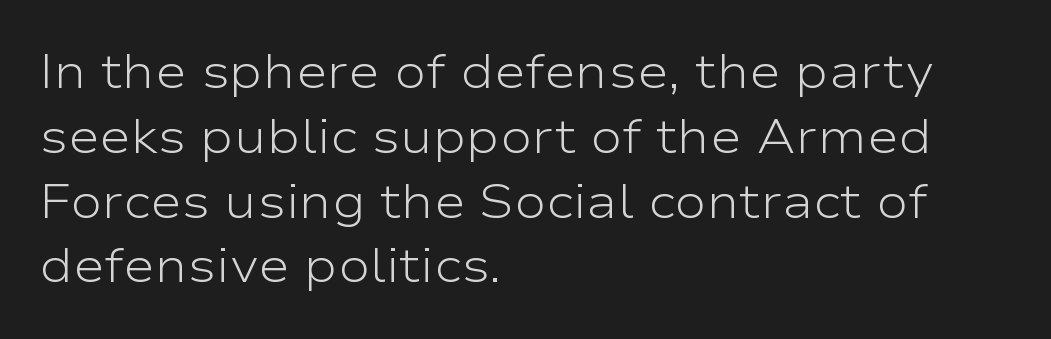
The image shows 48 px light, wide sans-serif type, upright; set left-aligned, normal line spacing (1.35x), normal letter spacing, not underlined; low stroke contrast and a medium x-height.
